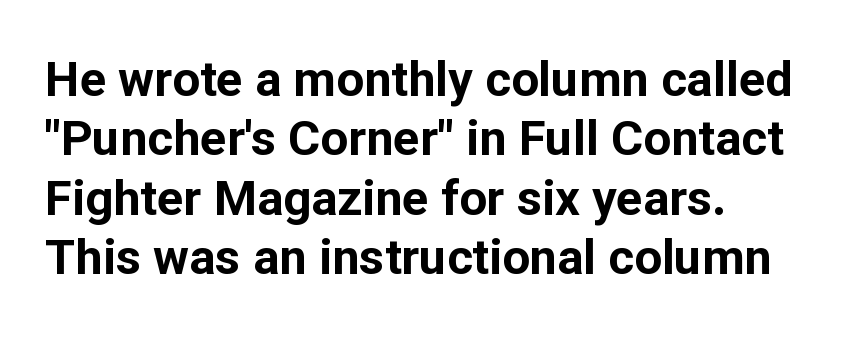
{"serif": "no", "italic": "no", "bold": "yes", "weight": "bold", "width": "normal", "stroke_contrast": "low", "x_height": "medium", "monospaced": "no", "underline": "no", "align": "left", "line_spacing_ratio": 1.21, "letter_spacing": "normal", "letter_spacing_em": 0.0, "glyph_px": 49}
